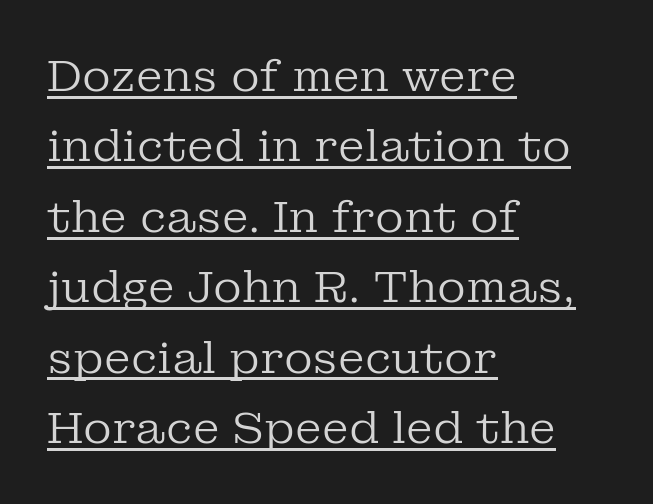
{"serif": "yes", "italic": "no", "bold": "no", "weight": "regular", "width": "normal", "stroke_contrast": "low", "x_height": "medium", "monospaced": "no", "underline": "yes", "align": "left", "line_spacing": "normal", "line_spacing_ratio": 1.6, "letter_spacing": "normal", "letter_spacing_em": 0.0, "glyph_px": 44}
